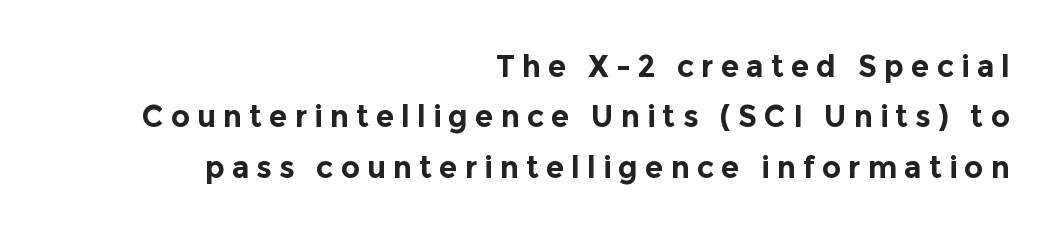
The image shows 30 px bold sans-serif type, upright; set right-aligned, normal line spacing (1.68x), unusually wide letter spacing (+0.23 em), not underlined; a medium x-height.
